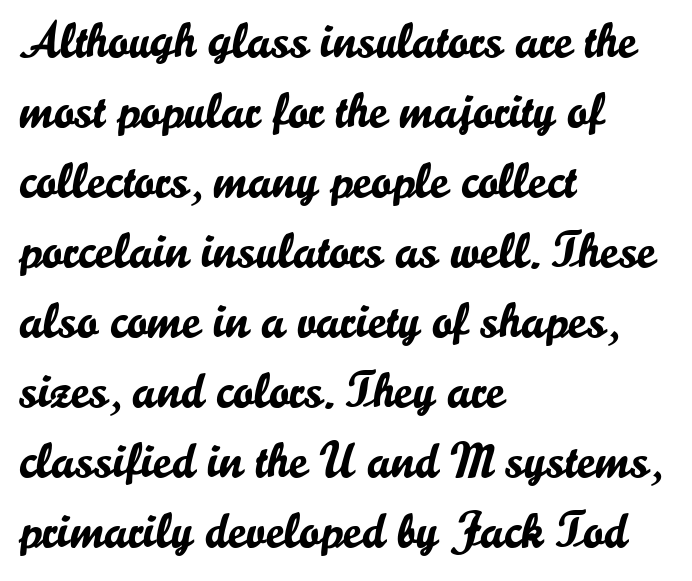
The image shows 50 px sans-serif type; set left-aligned, normal line spacing (1.4x), normal letter spacing, not underlined; low stroke contrast and a small x-height.
